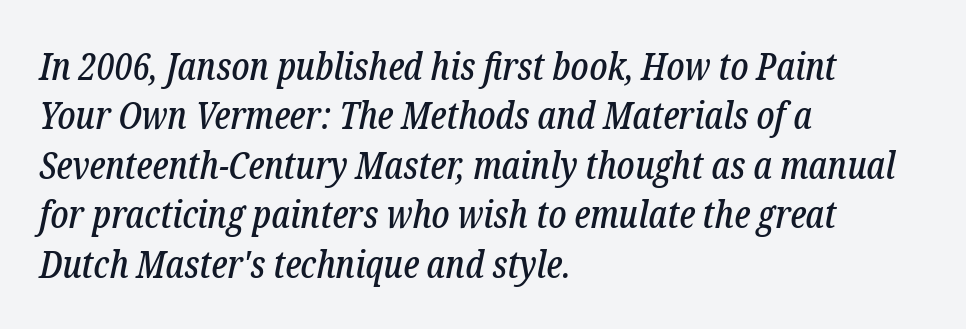
Q: Is the text italic (slanted)? A: Yes, it leans right by about 12 degrees.
Q: Is the typeface a serif or a sans-serif typeface? A: Serif.
Q: Is the text underlined? A: No.
Q: How is the paragraph aligned? A: Left-aligned.
Q: Is the spacing between letters normal or unusually wide? A: Normal.
Q: Is the spacing between lines tight, normal or loose? A: Normal.
Q: Width (condensed, normal, or wide)? A: Condensed.
Q: Stroke contrast? A: Low.
Q: x-height? A: Medium.
Q: Monospaced? A: No.
